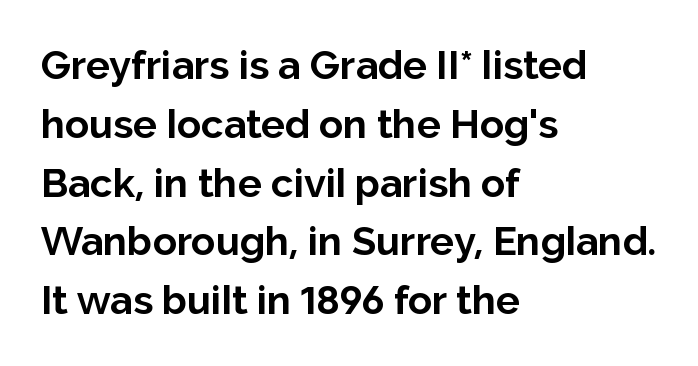
The image shows 40 px bold sans-serif type, upright; set left-aligned, normal line spacing (1.47x), normal letter spacing, not underlined; low stroke contrast and a medium x-height.
